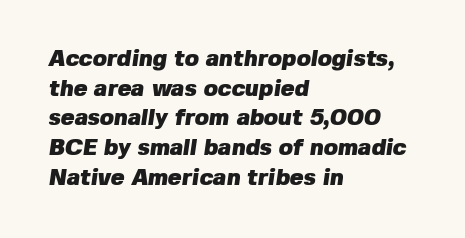
Q: Is the text bold? A: Yes.
Q: Is the text underlined? A: No.
Q: How is the paragraph aligned? A: Left-aligned.
Q: Is the spacing between letters normal or unusually wide? A: Normal.
Q: Is the spacing between lines tight, normal or loose? A: Normal.
